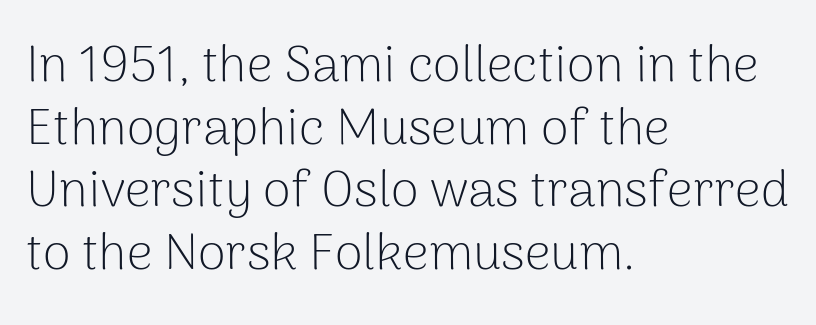
Q: Is the text bold? A: No.
Q: Is the text italic (slanted)? A: No, it is upright.
Q: Is the typeface a serif or a sans-serif typeface? A: Sans-serif.
Q: Is the text underlined? A: No.
Q: How is the paragraph aligned? A: Left-aligned.
Q: Is the spacing between letters normal or unusually wide? A: Normal.
Q: Width (condensed, normal, or wide)? A: Normal.
Q: Stroke contrast? A: Low.
Q: x-height? A: Medium.
Q: Monospaced? A: No.
